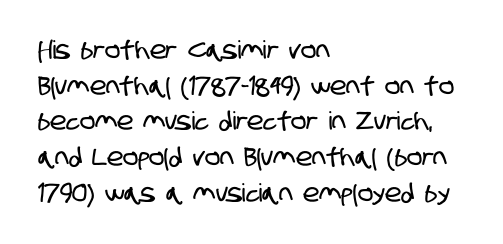
The image shows 25 px text type; set left-aligned, normal line spacing (1.43x), normal letter spacing, not underlined.
